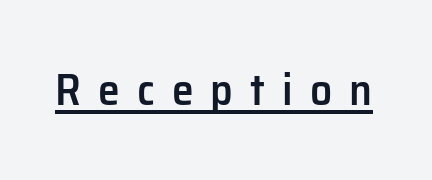
The image shows 44 px semibold sans-serif type, upright; set unusually wide letter spacing (+0.39 em), underlined; low stroke contrast and a medium x-height.
